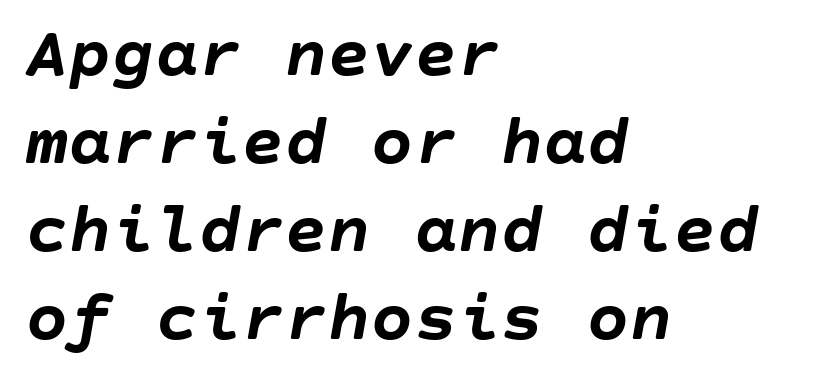
Q: Is the text bold? A: Yes.
Q: Is the text italic (slanted)? A: Yes, it leans right by about 10 degrees.
Q: Is the text underlined? A: No.
Q: How is the paragraph aligned? A: Left-aligned.
Q: Is the spacing between letters normal or unusually wide? A: Normal.
Q: Width (condensed, normal, or wide)? A: Normal.
Q: Stroke contrast? A: Low.
Q: x-height? A: Large.
